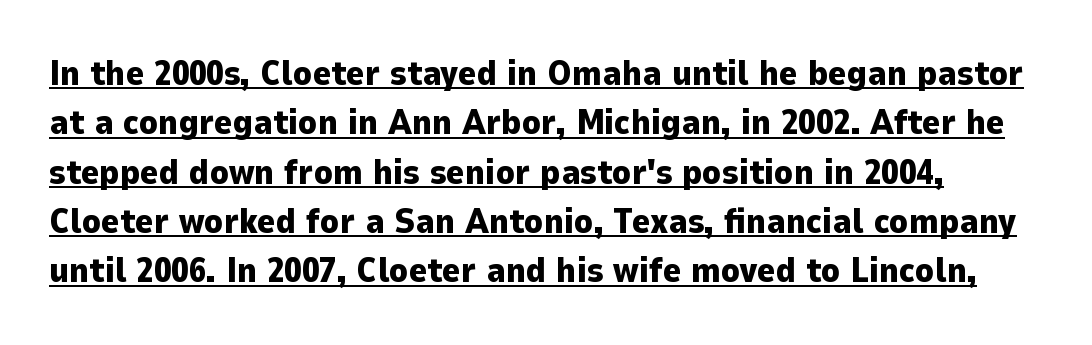
Q: Is the text bold? A: Yes.
Q: Is the text italic (slanted)? A: No, it is upright.
Q: Is the typeface a serif or a sans-serif typeface? A: Sans-serif.
Q: Is the text underlined? A: Yes.
Q: How is the paragraph aligned? A: Left-aligned.
Q: Is the spacing between letters normal or unusually wide? A: Normal.
Q: Is the spacing between lines tight, normal or loose? A: Normal.
Q: Width (condensed, normal, or wide)? A: Normal.
Q: Stroke contrast? A: Low.
Q: x-height? A: Medium.
Q: Monospaced? A: No.
